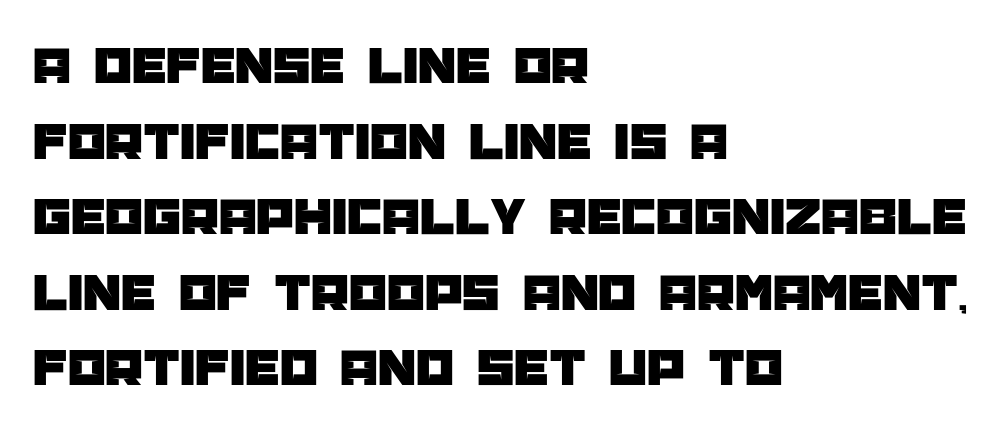
Regarding leading, the lines here are spaced in the standard way. Nope, not italic — everything's standing straight. The font family rendered here belongs to the sans-serif group. Horizontal alignment here is leftward, the default for most running prose.
